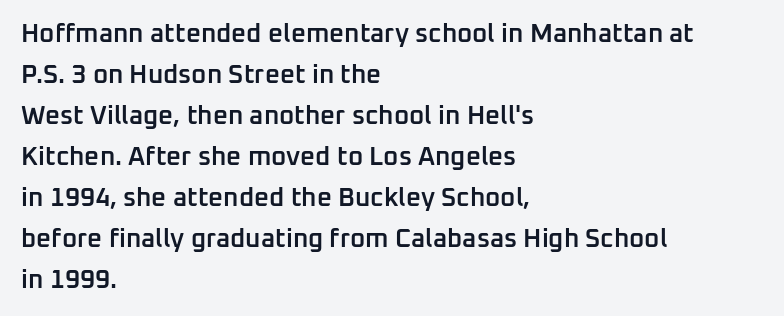
{"italic": "no", "bold": "semi", "underline": "no", "align": "left", "line_spacing": "normal", "line_spacing_ratio": 1.58, "letter_spacing": "normal", "letter_spacing_em": 0.0, "glyph_px": 26}
